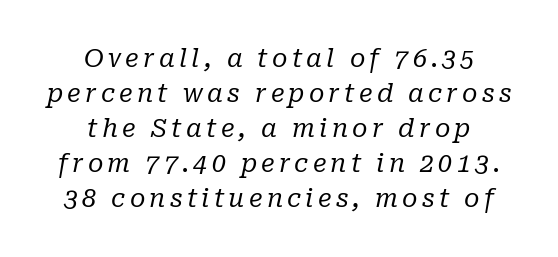
The passage shown stacks its lines at a standard gap. Decoration check: the copy has no underline. Looking at the ascenders, they clearly lean. Leftover space on each line is divided equally before and after the words.
